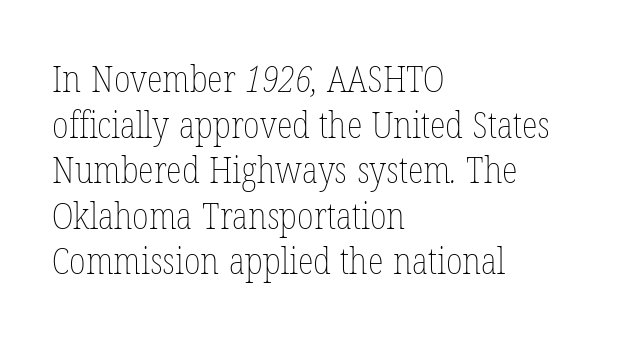
Q: Is the text bold? A: No.
Q: Is the text underlined? A: No.
Q: How is the paragraph aligned? A: Left-aligned.
Q: Is the spacing between letters normal or unusually wide? A: Normal.
Q: Width (condensed, normal, or wide)? A: Condensed.
Q: Stroke contrast? A: Low.
Q: x-height? A: Medium.
Q: Monospaced? A: No.
